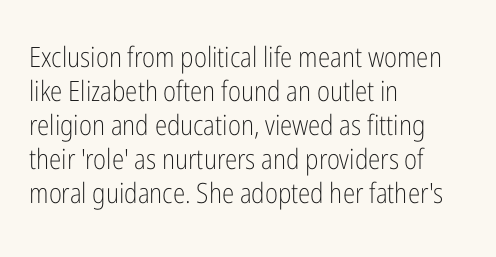
{"serif": "no", "italic": "no", "bold": "no", "weight": "light", "width": "condensed", "stroke_contrast": "low", "x_height": "medium", "monospaced": "no", "underline": "no", "align": "left", "line_spacing_ratio": 1.21, "letter_spacing": "normal", "letter_spacing_em": 0.0, "glyph_px": 28}
